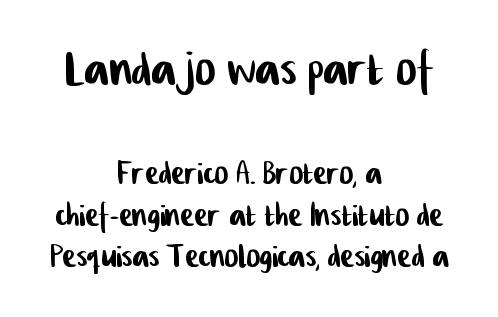
The image shows 62 px condensed sans-serif type; set centered, tight line spacing (1.02x), normal letter spacing, not underlined; the first (top) block is 1.51x larger; low stroke contrast and a medium x-height.
